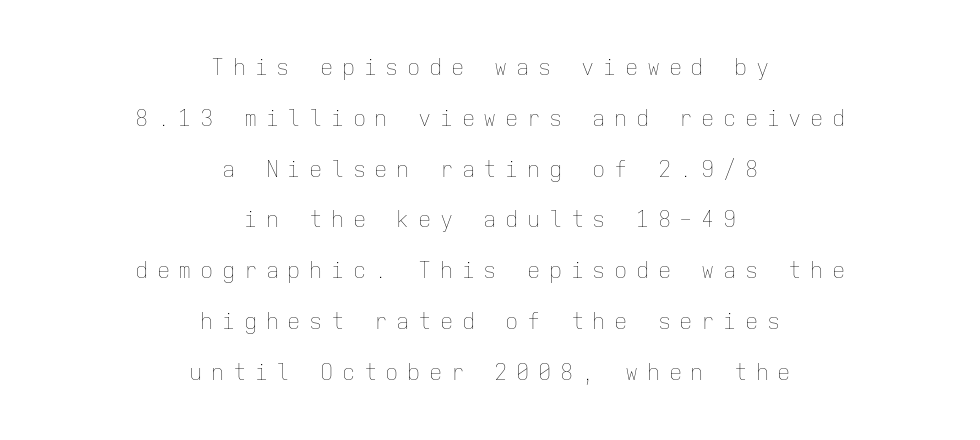
Both edges are ragged and mirror each other, which tells us the setting is centered. The foot of each line stays bare and open. Here the glyphs are tracked loosely, breaking word shapes into spaced letters. Quick note: interline space is abundant. A light-to-regular cut is what we see here.
